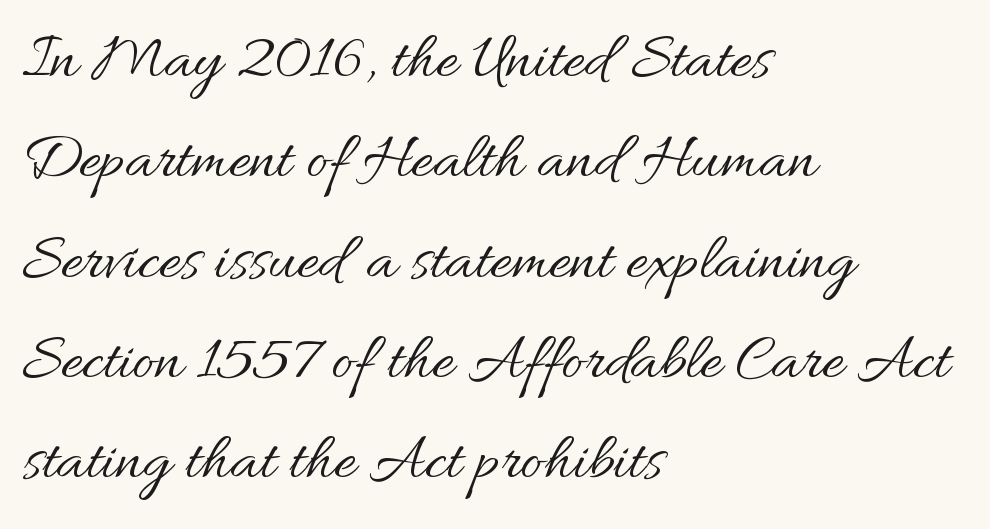
The image shows 66 px regular-weight type; set left-aligned, normal line spacing (1.52x), normal letter spacing, not underlined; medium stroke contrast and a small x-height.
